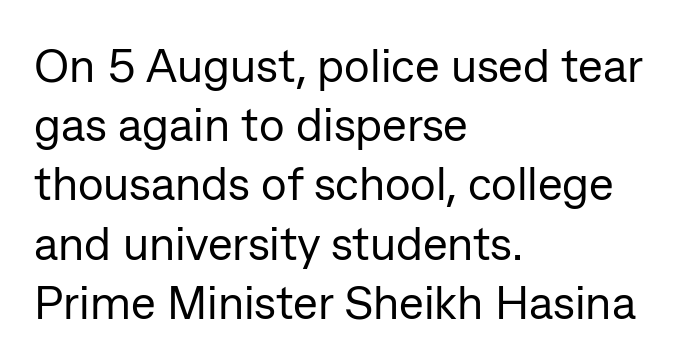
{"serif": "no", "italic": "no", "bold": "no", "weight": "regular", "width": "normal", "stroke_contrast": "low", "x_height": "medium", "monospaced": "no", "underline": "no", "align": "left", "line_spacing": "normal", "line_spacing_ratio": 1.26, "letter_spacing": "normal", "letter_spacing_em": 0.0, "glyph_px": 47}
